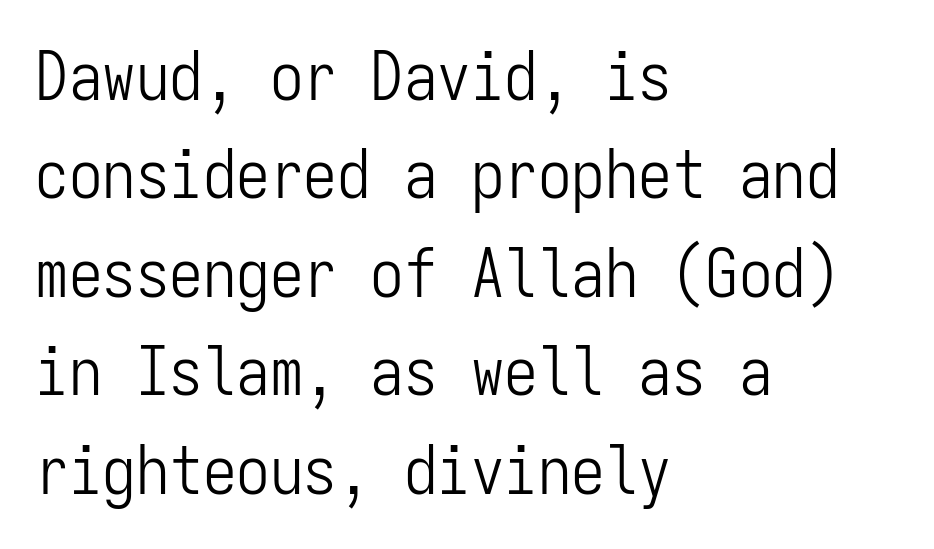
Spacing verdict: monospaced, one width for all characters. Leading matches the norm, producing a regular column. You could call the tracking neutral — neither tight nor loose. Every row of glyphs begins at an identical x-position on the left.
